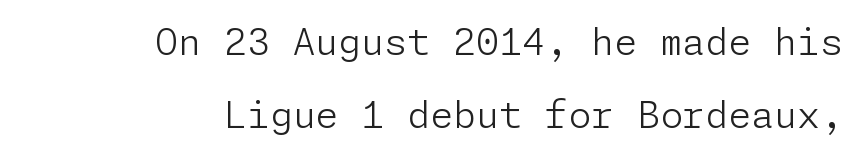
Q: Is the text bold? A: No.
Q: Is the text italic (slanted)? A: No, it is upright.
Q: Is the typeface a serif or a sans-serif typeface? A: Sans-serif.
Q: Is the text underlined? A: No.
Q: How is the paragraph aligned? A: Right-aligned.
Q: Is the spacing between letters normal or unusually wide? A: Normal.
Q: Is the spacing between lines tight, normal or loose? A: Loose.
Q: Width (condensed, normal, or wide)? A: Normal.
Q: Stroke contrast? A: Low.
Q: x-height? A: Medium.
